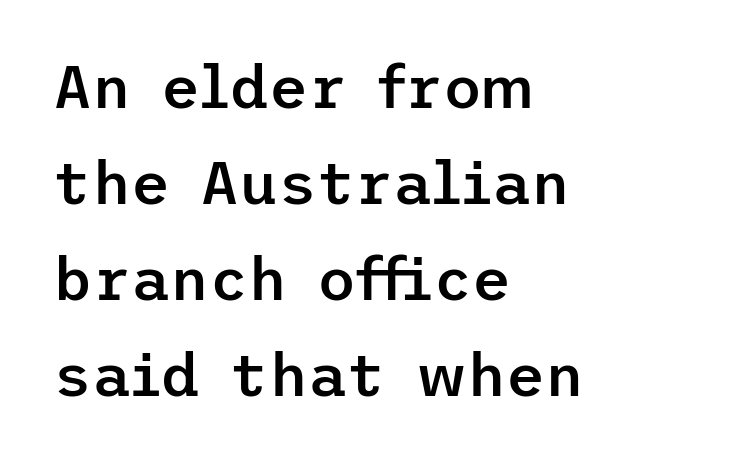
Each glyph is drawn with semibold strokes, heavier than normal yet not fully bold. Is there much room between lines? A standard amount, neither cramped nor airy. Unmarked baselines from the first word to the last. The rendering keeps characters at their native spacing. Examine the stroke ends and you'll find no serifs.
